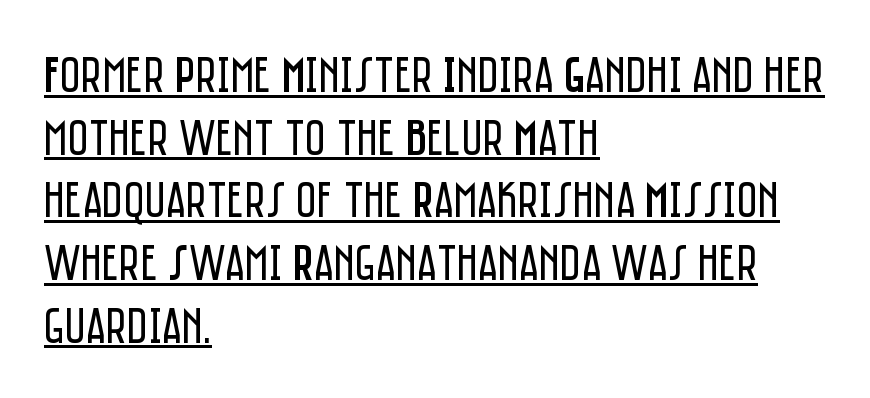
The image shows 51 px regular-weight, condensed sans-serif type, upright; set left-aligned, line spacing 1.23x, normal letter spacing, underlined; low stroke contrast and a large x-height.
